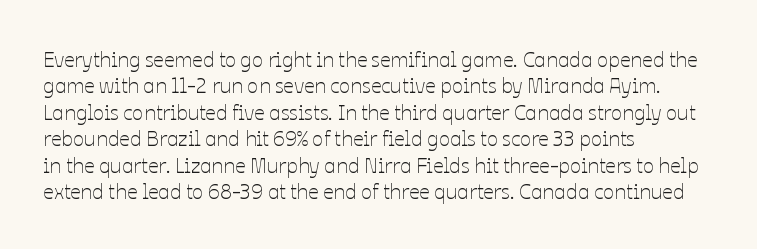
{"italic": "no", "bold": "no", "underline": "no", "align": "left", "line_spacing": "normal", "line_spacing_ratio": 1.26, "letter_spacing": "normal", "letter_spacing_em": 0.0, "glyph_px": 21}
